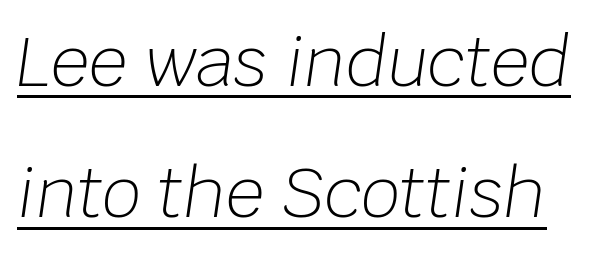
The image shows 68 px light type, italic (leaning right); set loose line spacing (1.93x), normal letter spacing, underlined; low stroke contrast and a large x-height.
